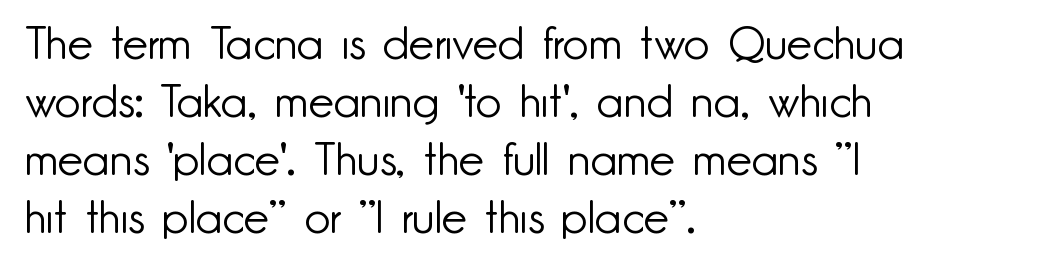
{"serif": "no", "italic": "no", "bold": "no", "weight": "light", "width": "normal", "stroke_contrast": "low", "x_height": "small", "monospaced": "no", "underline": "no", "align": "left", "line_spacing": "normal", "line_spacing_ratio": 1.29, "letter_spacing": "normal", "letter_spacing_em": 0.0, "glyph_px": 45}
